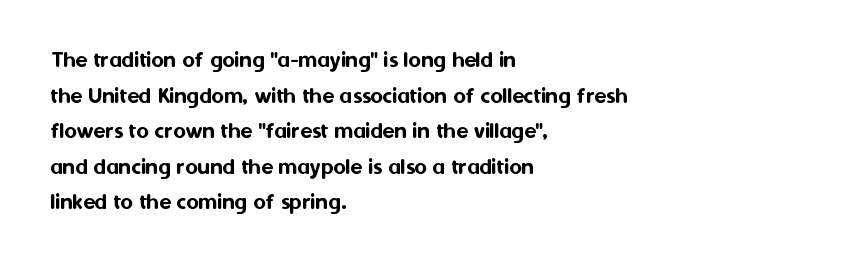
{"italic": "no", "underline": "no", "align": "left", "line_spacing": "normal", "line_spacing_ratio": 1.48, "letter_spacing": "normal", "letter_spacing_em": 0.0, "glyph_px": 24}
